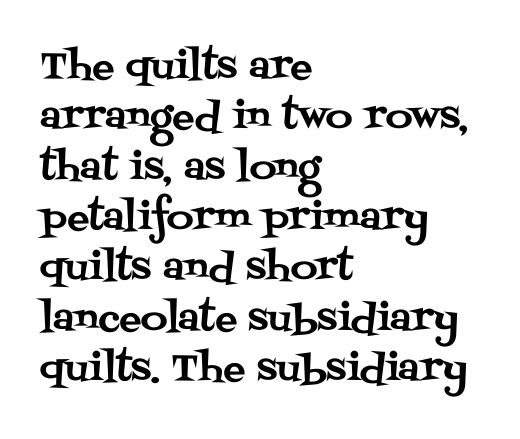
The image shows 37 px serif type, upright; set left-aligned, normal line spacing (1.36x), normal letter spacing, not underlined; medium stroke contrast and a large x-height.
